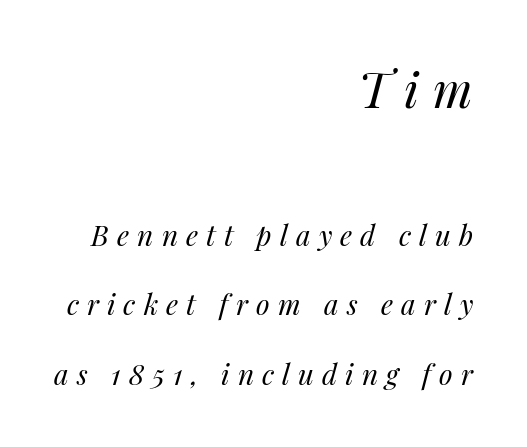
The image shows 49 px regular-weight type, italic (leaning right); set right-aligned, loose line spacing (2.48x), unusually wide letter spacing (+0.29 em), not underlined; the first (top) block is 1.75x larger; medium stroke contrast and a medium x-height.
